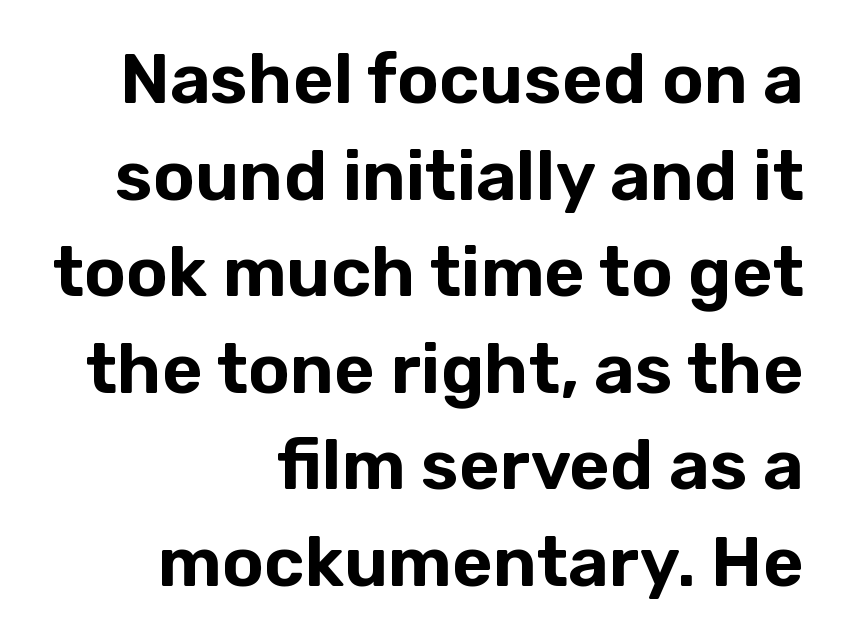
The image shows 70 px sans-serif type, upright; set right-aligned, normal line spacing (1.38x), normal letter spacing, not underlined; low stroke contrast and a medium x-height.
